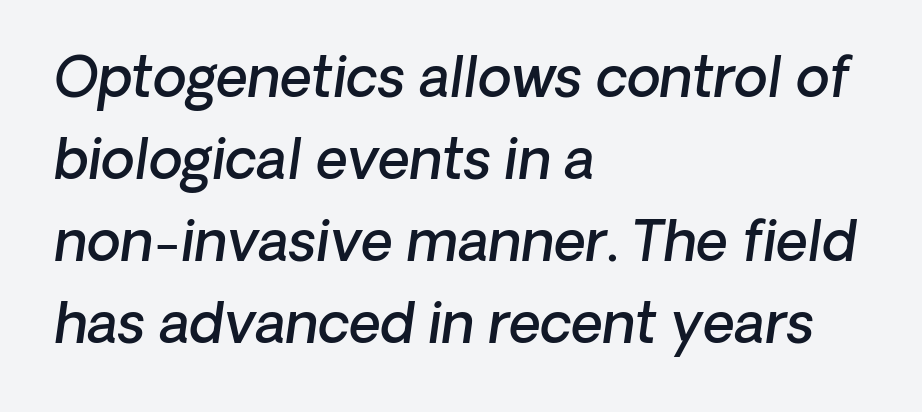
Q: Is the text bold? A: Semi-bold.
Q: Is the typeface a serif or a sans-serif typeface? A: Sans-serif.
Q: Is the text underlined? A: No.
Q: How is the paragraph aligned? A: Left-aligned.
Q: Is the spacing between letters normal or unusually wide? A: Normal.
Q: Is the spacing between lines tight, normal or loose? A: Normal.
Q: Width (condensed, normal, or wide)? A: Normal.
Q: Stroke contrast? A: Low.
Q: x-height? A: Medium.
Q: Monospaced? A: No.
